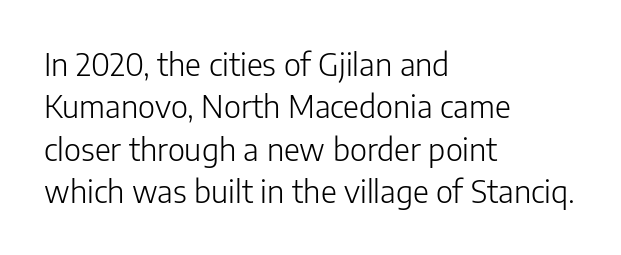
{"serif": "no", "italic": "no", "bold": "no", "weight": "light", "width": "normal", "stroke_contrast": "low", "x_height": "medium", "monospaced": "no", "underline": "no", "align": "left", "line_spacing": "normal", "line_spacing_ratio": 1.37, "letter_spacing": "normal", "letter_spacing_em": 0.0, "glyph_px": 31}
